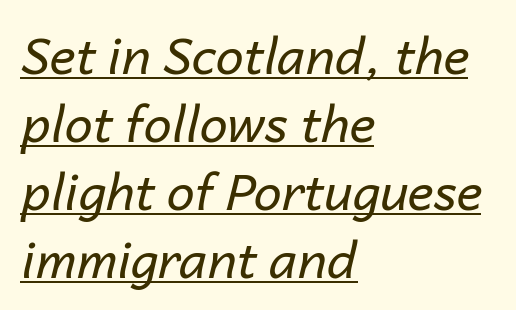
Q: Is the text bold? A: No.
Q: Is the text italic (slanted)? A: Yes, it leans right by about 14 degrees.
Q: Is the text underlined? A: Yes.
Q: How is the paragraph aligned? A: Left-aligned.
Q: Is the spacing between letters normal or unusually wide? A: Normal.
Q: Is the spacing between lines tight, normal or loose? A: Normal.
Q: Width (condensed, normal, or wide)? A: Normal.
Q: Stroke contrast? A: Low.
Q: x-height? A: Medium.
Q: Monospaced? A: No.
